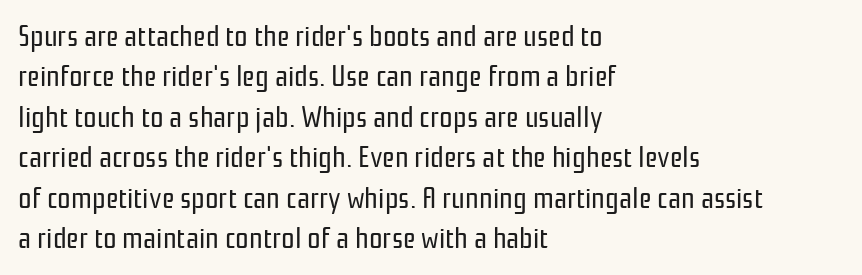
Q: Is the text bold? A: No.
Q: Is the text italic (slanted)? A: No, it is upright.
Q: Is the typeface a serif or a sans-serif typeface? A: Sans-serif.
Q: Is the text underlined? A: No.
Q: How is the paragraph aligned? A: Left-aligned.
Q: Is the spacing between letters normal or unusually wide? A: Normal.
Q: Is the spacing between lines tight, normal or loose? A: Normal.
Q: Width (condensed, normal, or wide)? A: Condensed.
Q: Stroke contrast? A: Low.
Q: x-height? A: Medium.
Q: Monospaced? A: No.
